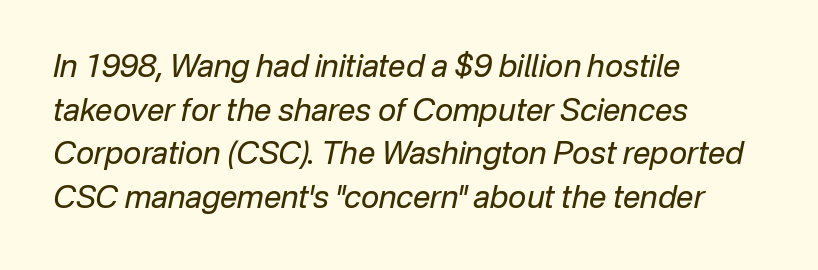
The image shows 31 px regular-weight type, italic (leaning right); set left-aligned, normal line spacing (1.41x), normal letter spacing, not underlined; low stroke contrast and a medium x-height.
